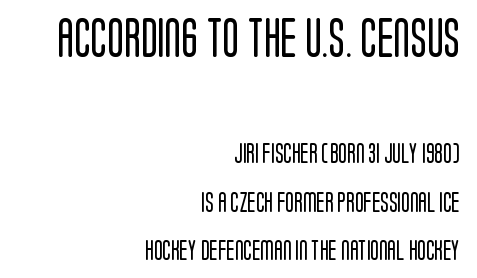
Q: Is the text bold? A: No.
Q: Is the text italic (slanted)? A: No, it is upright.
Q: Is the typeface a serif or a sans-serif typeface? A: Sans-serif.
Q: Is the text underlined? A: No.
Q: How is the paragraph aligned? A: Right-aligned.
Q: Is the spacing between letters normal or unusually wide? A: Normal.
Q: Is the spacing between lines tight, normal or loose? A: Loose.
Q: Which block of text is set in a larger size, the first (top) or the second (bottom)? A: The first (top) one.
Q: Width (condensed, normal, or wide)? A: Condensed.
Q: Stroke contrast? A: Low.
Q: x-height? A: Large.
Q: Monospaced? A: No.
